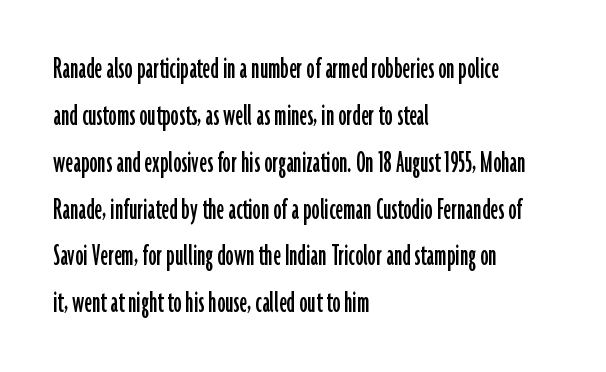
Q: Is the text italic (slanted)? A: No, it is upright.
Q: Is the typeface a serif or a sans-serif typeface? A: Sans-serif.
Q: Is the text underlined? A: No.
Q: How is the paragraph aligned? A: Left-aligned.
Q: Is the spacing between letters normal or unusually wide? A: Normal.
Q: Is the spacing between lines tight, normal or loose? A: Normal.
Q: Width (condensed, normal, or wide)? A: Condensed.
Q: Stroke contrast? A: Low.
Q: x-height? A: Medium.
Q: Monospaced? A: No.
